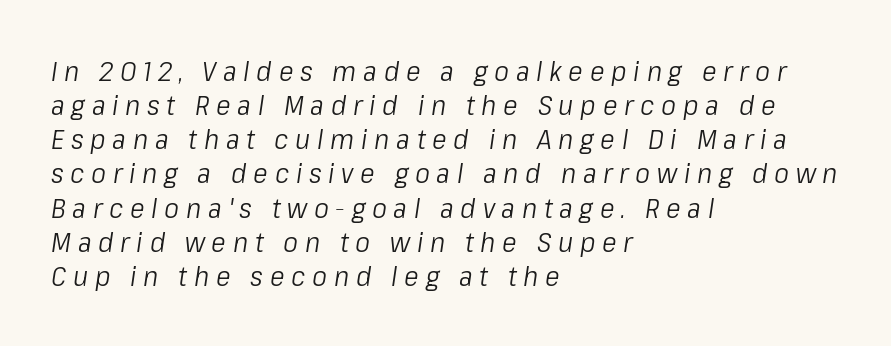
{"italic": "yes", "lean": "right", "slant_degrees": 8, "bold": "no", "weight": "light", "width": "condensed", "stroke_contrast": "low", "x_height": "medium", "monospaced": "no", "underline": "no", "align": "left", "line_spacing_ratio": 1.22, "letter_spacing": "wide", "letter_spacing_em": 0.24, "glyph_px": 28}
